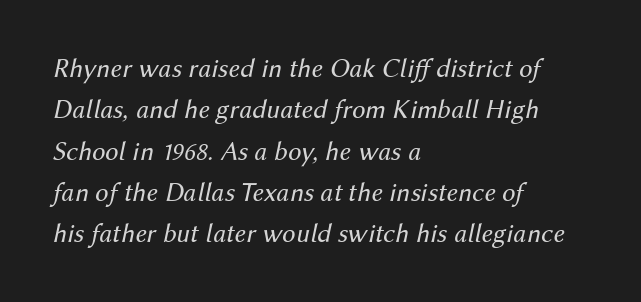
The compositor pushed each line to the left boundary. Baseline-to-baseline distance is the conventional proportion of letter height. The whole block is typeset with a tilt. The passage shown has conventional tracking throughout. Weight: not bold — regular or lighter.
